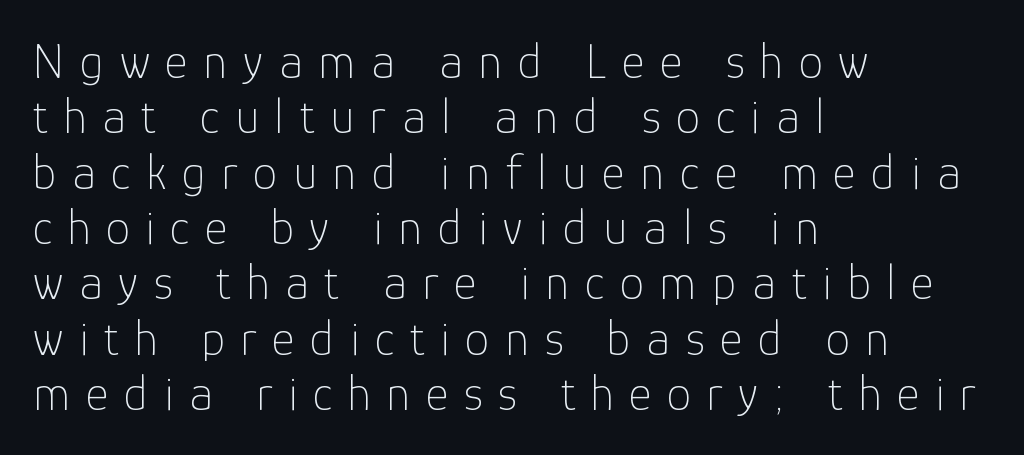
Note the varied advance widths — an 'i' is clearly narrower than an 'm'. This sample is left-justified, so line endings fall wherever the words run out. Vertical strokes here are truly vertical. The strip under each line holds only bare page. The passage shown stacks its lines with hardly any gap.
